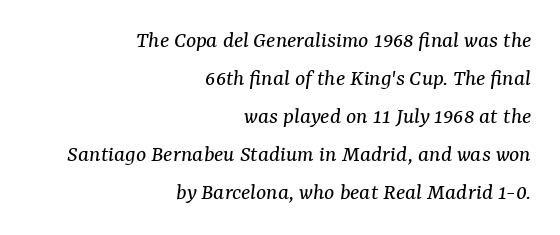
The image shows 24 px text type, italic (leaning right); set right-aligned, normal line spacing (1.58x), normal letter spacing, not underlined.
